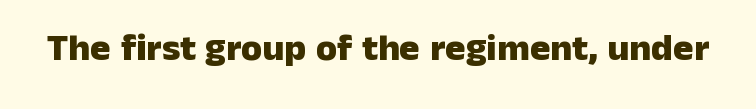
Q: Is the text bold? A: Yes.
Q: Is the text italic (slanted)? A: No, it is upright.
Q: Is the typeface a serif or a sans-serif typeface? A: Sans-serif.
Q: Is the text underlined? A: No.
Q: Is the spacing between letters normal or unusually wide? A: Normal.
Q: Width (condensed, normal, or wide)? A: Normal.
Q: Stroke contrast? A: Low.
Q: x-height? A: Medium.
Q: Monospaced? A: No.
